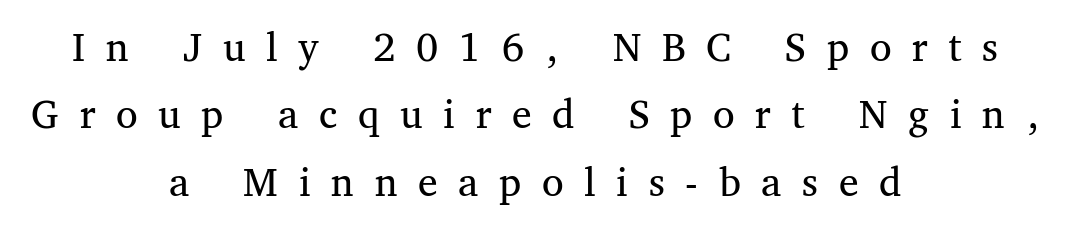
{"serif": "yes", "italic": "no", "bold": "no", "weight": "regular", "width": "normal", "stroke_contrast": "medium", "x_height": "medium", "monospaced": "no", "underline": "no", "align": "center", "line_spacing": "normal", "line_spacing_ratio": 1.53, "letter_spacing": "wide", "letter_spacing_em": 0.47, "glyph_px": 44}
